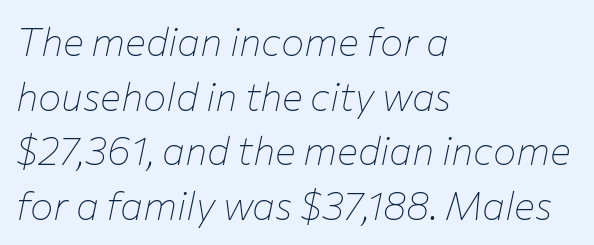
Q: Is the text bold? A: No.
Q: Is the text italic (slanted)? A: Yes, it leans right by about 12 degrees.
Q: Is the text underlined? A: No.
Q: How is the paragraph aligned? A: Left-aligned.
Q: Is the spacing between letters normal or unusually wide? A: Normal.
Q: Is the spacing between lines tight, normal or loose? A: Normal.
Q: Width (condensed, normal, or wide)? A: Normal.
Q: Stroke contrast? A: Low.
Q: x-height? A: Medium.
Q: Monospaced? A: No.
